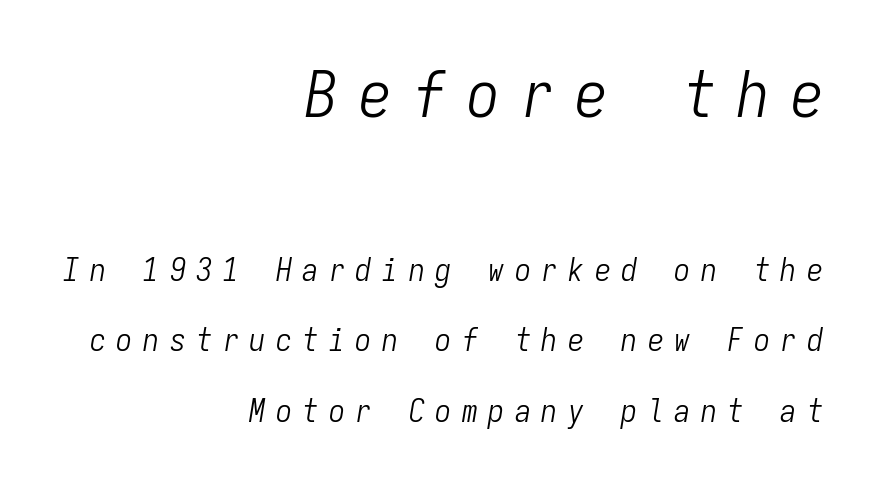
Q: Is the text bold? A: No.
Q: Is the text italic (slanted)? A: Yes, it leans right by about 9 degrees.
Q: Is the text underlined? A: No.
Q: How is the paragraph aligned? A: Right-aligned.
Q: Is the spacing between letters normal or unusually wide? A: Unusually wide.
Q: Is the spacing between lines tight, normal or loose? A: Loose.
Q: Which block of text is set in a larger size, the first (top) or the second (bottom)? A: The first (top) one.
Q: Width (condensed, normal, or wide)? A: Condensed.
Q: Stroke contrast? A: Low.
Q: x-height? A: Medium.
Q: Monospaced? A: Yes.
